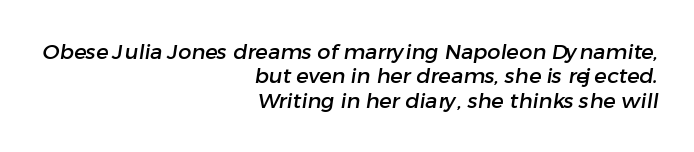
Letter spacing: default. Layout note: lines flush right. Descenders are the only things crossing below the line.
